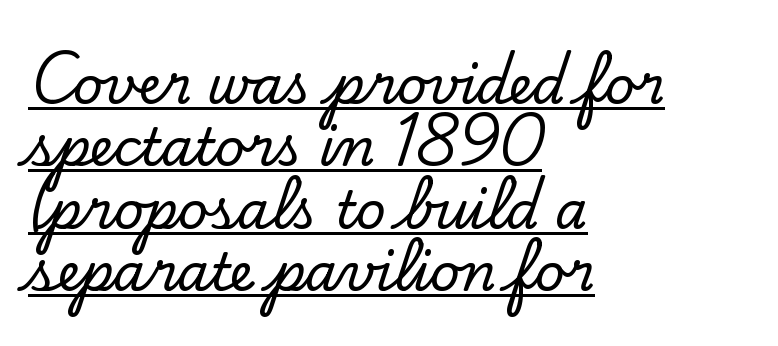
A classic flush-left, rag-right setting is used for this passage. Spacing between characters is what you'd get straight out of the box. A rule runs beneath these lines of type. Each letter's strokes conclude with small projecting serifs. The face used here is proportionally spaced, like ordinary book or web type.
